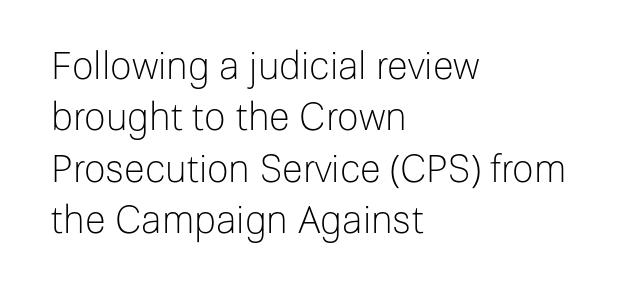
{"serif": "no", "italic": "no", "bold": "no", "weight": "light", "width": "normal", "stroke_contrast": "low", "x_height": "medium", "monospaced": "no", "underline": "no", "align": "left", "line_spacing": "normal", "line_spacing_ratio": 1.35, "letter_spacing": "normal", "letter_spacing_em": 0.0, "glyph_px": 38}
